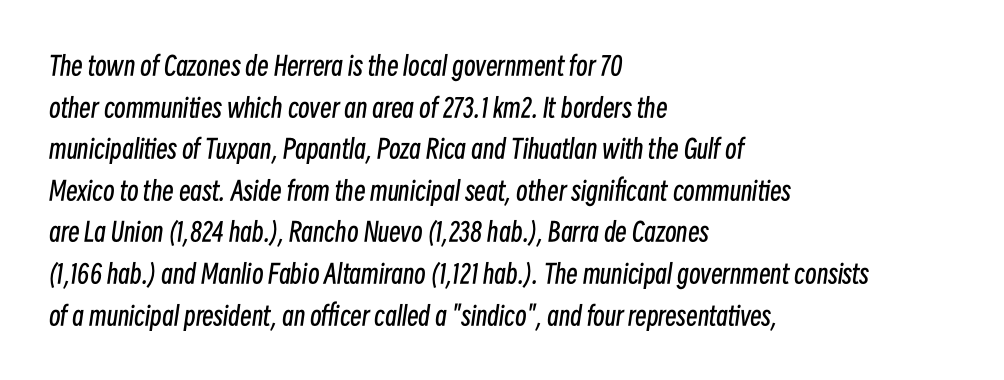
An italicized treatment has been applied to the whole sample. Unmarked baselines from the first word to the last. Letter spacing: default. A typesetter would call this leading conventional body-copy spacing.
